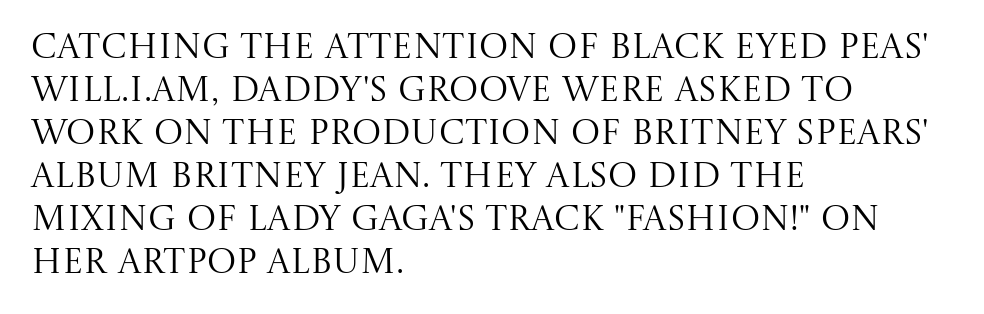
No chunkiness to these letters — they're not bold. This sample has the flowing, uneven cadence of proportional lettering. Type without underlining. Classification — serif. Caption: multi-line text, flush left, ragged right.
